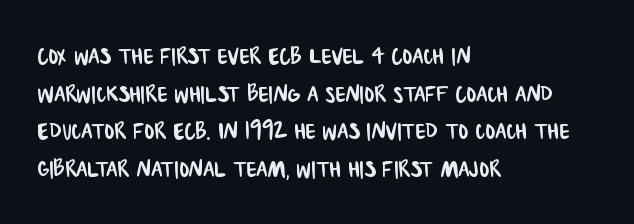
Q: Is the typeface a serif or a sans-serif typeface? A: Sans-serif.
Q: Is the text underlined? A: No.
Q: How is the paragraph aligned? A: Left-aligned.
Q: Is the spacing between letters normal or unusually wide? A: Normal.
Q: Is the spacing between lines tight, normal or loose? A: Normal.
Q: Width (condensed, normal, or wide)? A: Condensed.
Q: Stroke contrast? A: Low.
Q: x-height? A: Large.
Q: Monospaced? A: No.
